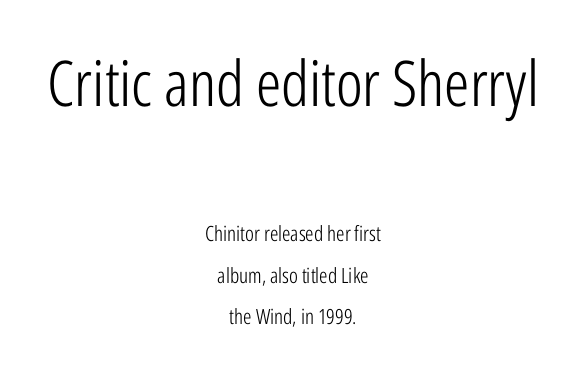
Q: Is the text bold? A: No.
Q: Is the text italic (slanted)? A: No, it is upright.
Q: Is the typeface a serif or a sans-serif typeface? A: Sans-serif.
Q: Is the text underlined? A: No.
Q: How is the paragraph aligned? A: Centered.
Q: Is the spacing between letters normal or unusually wide? A: Normal.
Q: Is the spacing between lines tight, normal or loose? A: Loose.
Q: Which block of text is set in a larger size, the first (top) or the second (bottom)? A: The first (top) one.
Q: Width (condensed, normal, or wide)? A: Condensed.
Q: Stroke contrast? A: Low.
Q: x-height? A: Medium.
Q: Monospaced? A: No.
